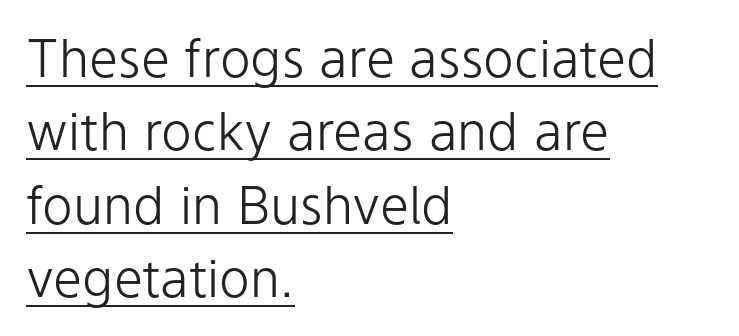
The image shows 52 px light sans-serif type, upright; set left-aligned, normal line spacing (1.41x), normal letter spacing, underlined; low stroke contrast and a medium x-height.
